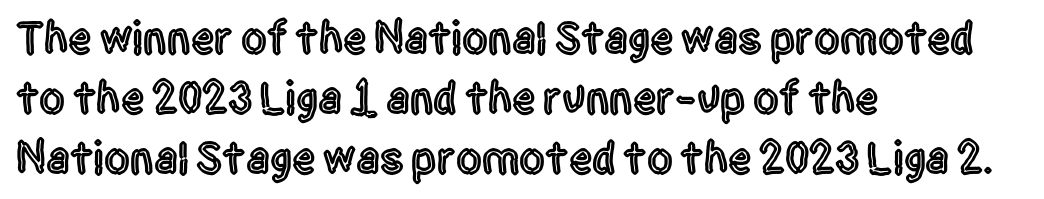
Which margin do the lines hug? The left one — the right edge is uneven. Italic: no, the glyphs are upright roman. A typesetter would label this face a sans. The line-height multiplier appears to be the usual default. Spacing verdict: proportional, widths tailored to each character. Type without underlining.
